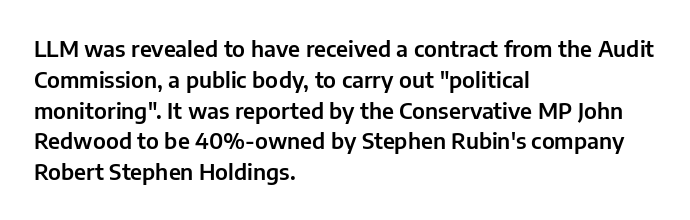
{"italic": "no", "underline": "no", "align": "left", "line_spacing": "normal", "line_spacing_ratio": 1.4, "letter_spacing": "normal", "letter_spacing_em": 0.0, "glyph_px": 22}
